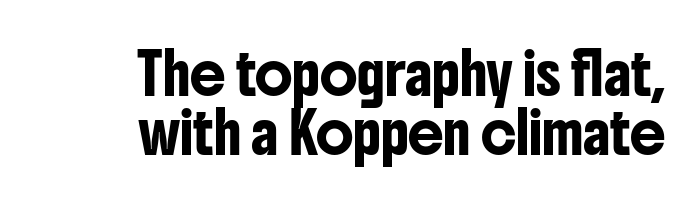
The image shows 40 px condensed sans-serif type, upright; set right-aligned, normal line spacing (1.48x), normal letter spacing, not underlined; low stroke contrast and a medium x-height.
